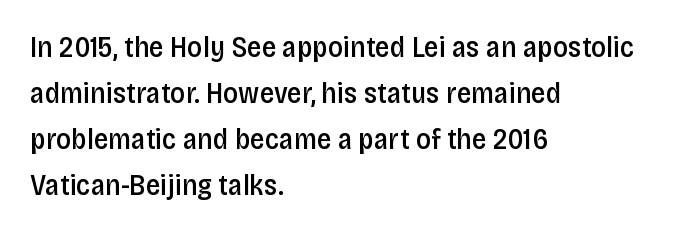
The letters stand straight up with perfectly vertical stems. The typeface chosen for these lines omits serifs. Teacher's note: observe the even left margin — that is flush-left alignment. This block has exactly the height ordinary leading produces. Observe the ordinary spacing: letters are neighbours, not strangers.
